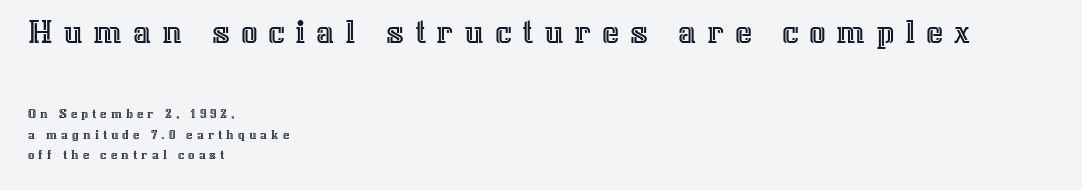
{"italic": "no", "width": "normal", "x_height": "medium", "monospaced": "no", "underline": "no", "align": "left", "line_spacing": "normal", "line_spacing_ratio": 1.47, "letter_spacing": "wide", "letter_spacing_em": 0.28, "larger_block": "first", "size_ratio": 2.64, "glyph_px": 37}
